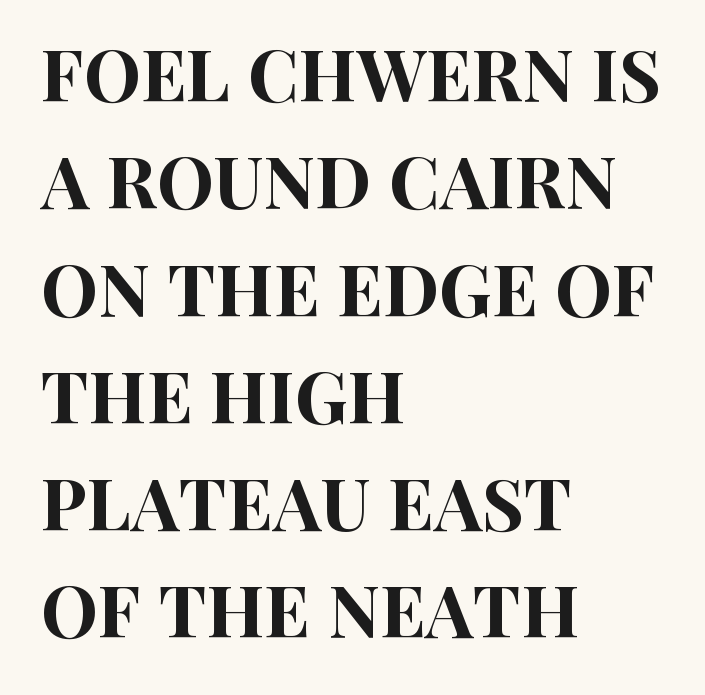
The image shows 72 px condensed sans-serif type, upright; set left-aligned, normal line spacing (1.49x), normal letter spacing, not underlined; high stroke contrast and a large x-height.
